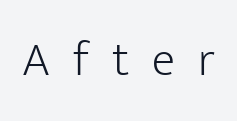
Q: Is the text bold? A: No.
Q: Is the text italic (slanted)? A: No, it is upright.
Q: Is the typeface a serif or a sans-serif typeface? A: Sans-serif.
Q: Is the text underlined? A: No.
Q: Is the spacing between letters normal or unusually wide? A: Unusually wide.
Q: Width (condensed, normal, or wide)? A: Normal.
Q: Stroke contrast? A: Low.
Q: x-height? A: Medium.
Q: Monospaced? A: No.
